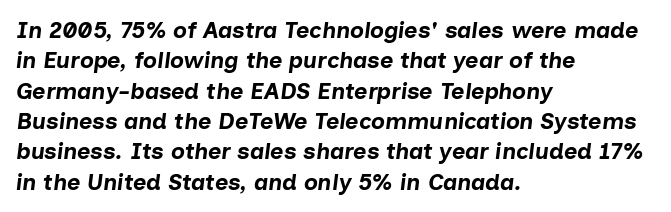
Horizontally, the lines are justified to the leading edge only. The face used here is rendered with its standard letterfit. Words float on clear page, feet unadorned. Bold? Absolutely — the strokes are thick and heavy. The text carries the slant typical of an italic or oblique font.
